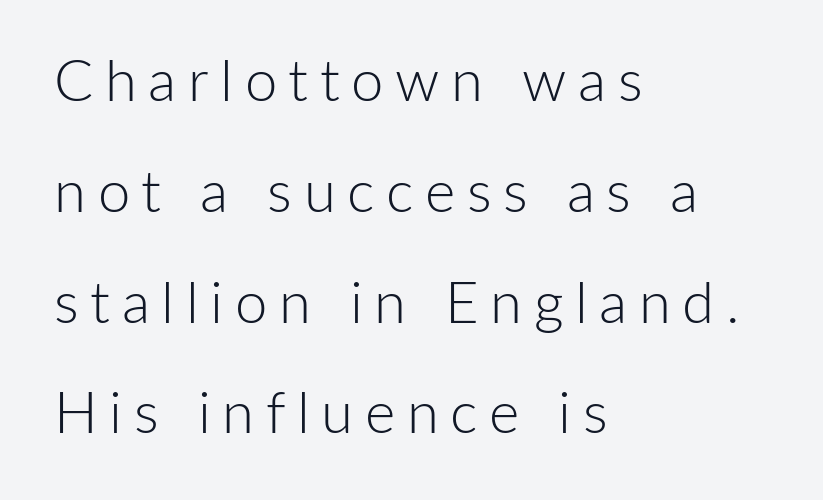
{"serif": "no", "italic": "no", "bold": "no", "weight": "light", "width": "normal", "stroke_contrast": "low", "x_height": "medium", "monospaced": "no", "underline": "no", "align": "left", "line_spacing": "loose", "line_spacing_ratio": 1.91, "letter_spacing": "wide", "letter_spacing_em": 0.2, "glyph_px": 58}
